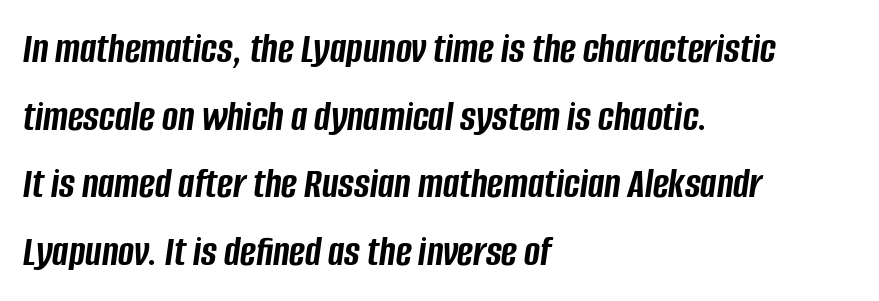
Each letter keeps its own natural width here, so spacing adapts to shape. Emphasis-style slanted type is in use. Honestly, the row spacing looks completely unremarkable. The words here are not underlined. This sample is left-justified, so line endings fall wherever the words run out.
